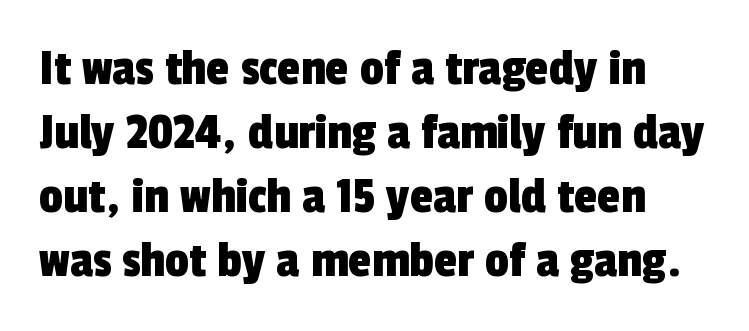
Q: Is the typeface a serif or a sans-serif typeface? A: Sans-serif.
Q: Is the text underlined? A: No.
Q: Is the spacing between letters normal or unusually wide? A: Normal.
Q: Width (condensed, normal, or wide)? A: Condensed.
Q: x-height? A: Medium.
Q: Monospaced? A: No.
